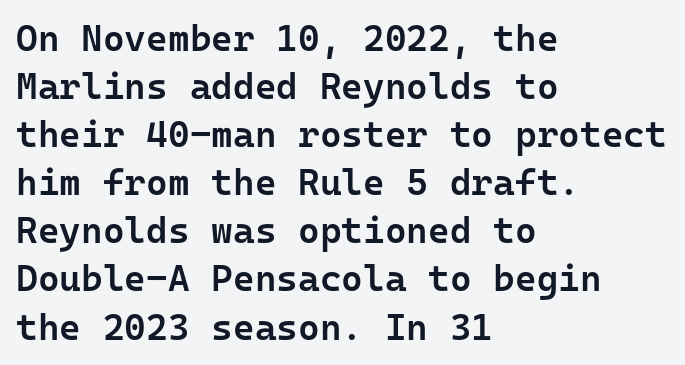
{"serif": "no", "italic": "no", "bold": "semi", "weight": "semibold", "width": "normal", "stroke_contrast": "low", "x_height": "medium", "monospaced": "yes", "underline": "no", "align": "left", "line_spacing": "normal", "line_spacing_ratio": 1.3, "letter_spacing": "normal", "letter_spacing_em": 0.0, "glyph_px": 37}
